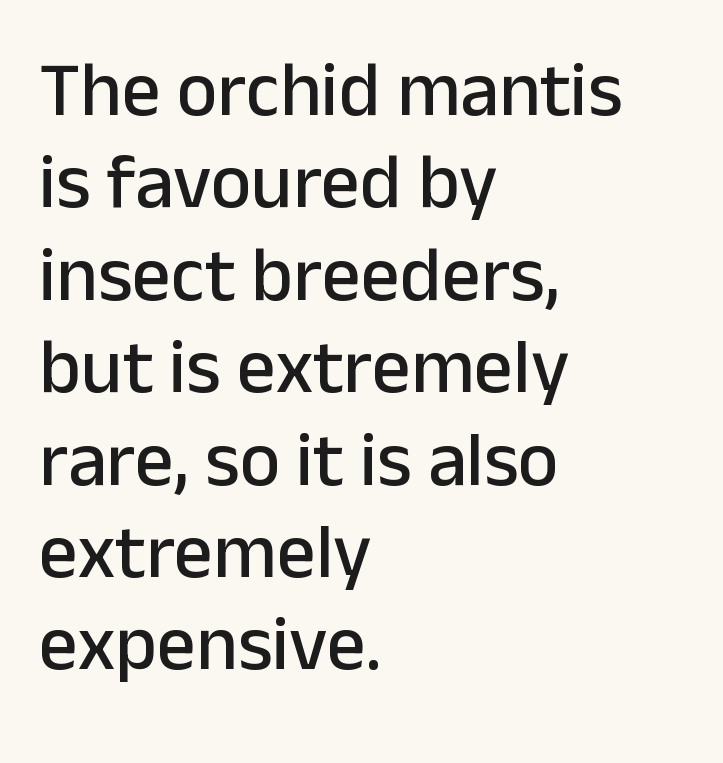
Type style note: lacks serifs. The specimen omits any rule beneath the text block's lines. Spacing verdict: proportional, widths tailored to each character. Reading down the block, your eye returns to a fixed left position each line. The line texture is even and compact thanks to regular tracking. Quick note: not italic, upright.
